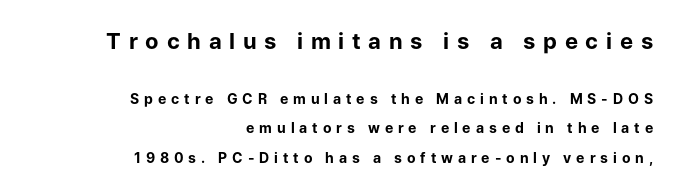
The image shows 22 px bold type, upright; set right-aligned, loose line spacing (2.1x), unusually wide letter spacing (+0.35 em), not underlined; the first (top) block is 1.57x larger.
